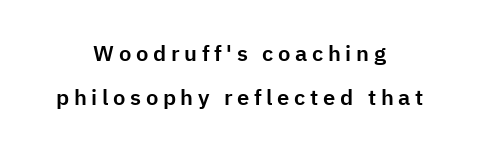
The image shows 22 px text type, upright; set centered, loose line spacing (2.02x), unusually wide letter spacing (+0.21 em), not underlined.
